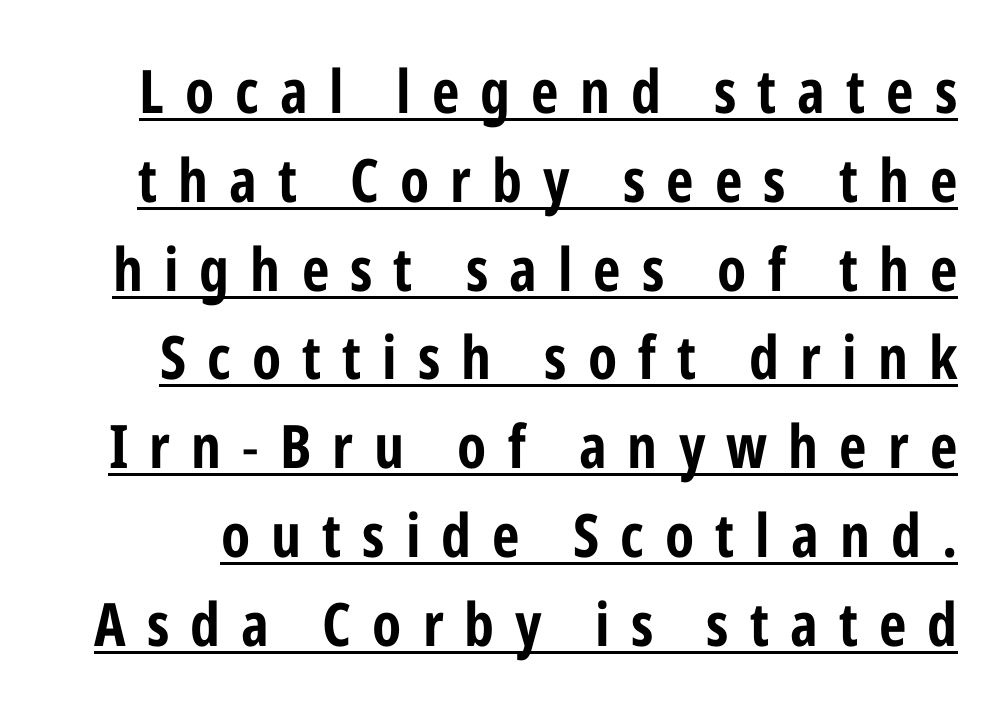
Q: Is the text italic (slanted)? A: No, it is upright.
Q: Is the typeface a serif or a sans-serif typeface? A: Sans-serif.
Q: Is the text underlined? A: Yes.
Q: Is the spacing between letters normal or unusually wide? A: Unusually wide.
Q: Is the spacing between lines tight, normal or loose? A: Normal.
Q: Width (condensed, normal, or wide)? A: Condensed.
Q: Stroke contrast? A: Low.
Q: x-height? A: Medium.
Q: Monospaced? A: No.
